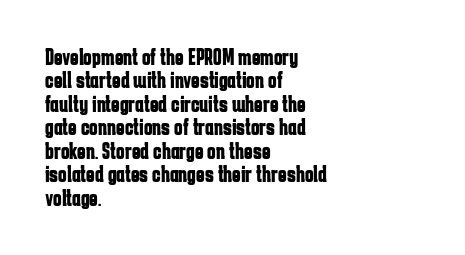
The image shows 23 px bold type, upright; set left-aligned, tight line spacing (1.02x), normal letter spacing, not underlined.
